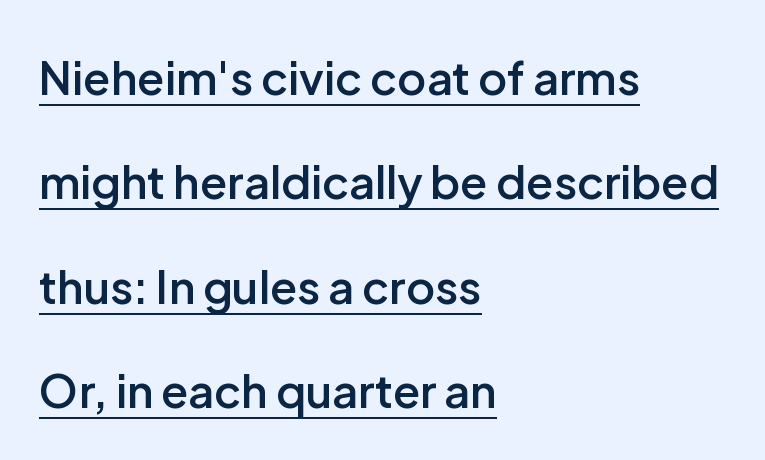
{"serif": "no", "italic": "no", "bold": "semi", "weight": "semibold", "width": "normal", "stroke_contrast": "low", "x_height": "medium", "monospaced": "no", "underline": "yes", "align": "left", "line_spacing": "loose", "line_spacing_ratio": 2.32, "letter_spacing": "normal", "letter_spacing_em": 0.0, "glyph_px": 45}
